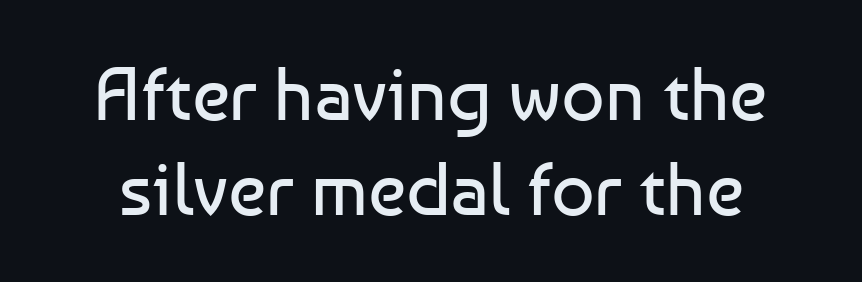
The image shows 76 px regular-weight sans-serif type, upright; set normal line spacing (1.25x), normal letter spacing, not underlined; low stroke contrast and a medium x-height.
